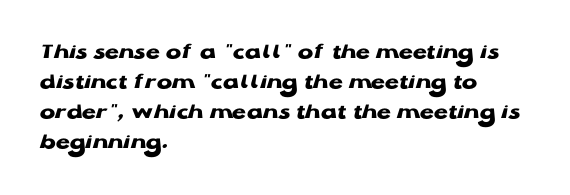
Does extra space separate the letters? No, they use regular spacing. The passage is arranged the way most books set body copy — flush left. Successive baselines arrive at the customary interval. Posture: upright roman. Is the type bold? Yes — the strokes are clearly thick and heavy.
